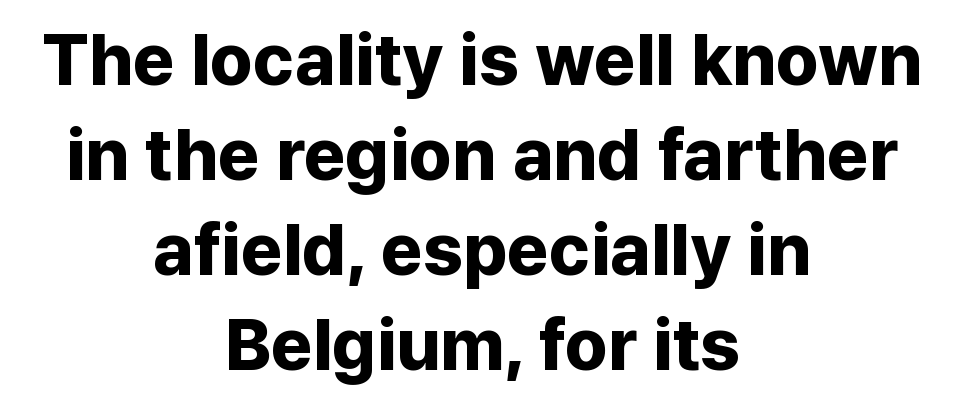
Q: Is the text bold? A: Yes.
Q: Is the text italic (slanted)? A: No, it is upright.
Q: Is the typeface a serif or a sans-serif typeface? A: Sans-serif.
Q: Is the text underlined? A: No.
Q: How is the paragraph aligned? A: Centered.
Q: Is the spacing between letters normal or unusually wide? A: Normal.
Q: Is the spacing between lines tight, normal or loose? A: Normal.
Q: Width (condensed, normal, or wide)? A: Normal.
Q: Stroke contrast? A: Low.
Q: x-height? A: Medium.
Q: Monospaced? A: No.
